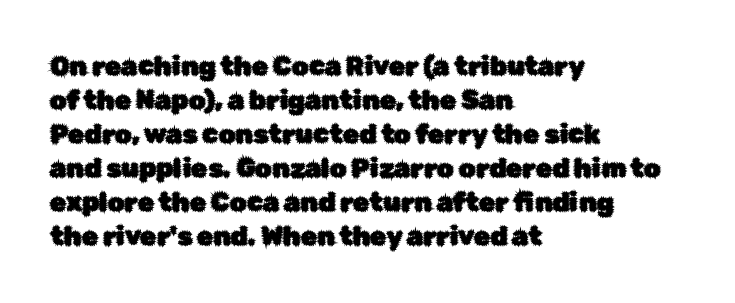
Q: Is the text italic (slanted)? A: No, it is upright.
Q: Is the text underlined? A: No.
Q: How is the paragraph aligned? A: Left-aligned.
Q: Is the spacing between letters normal or unusually wide? A: Normal.
Q: Is the spacing between lines tight, normal or loose? A: Normal.
